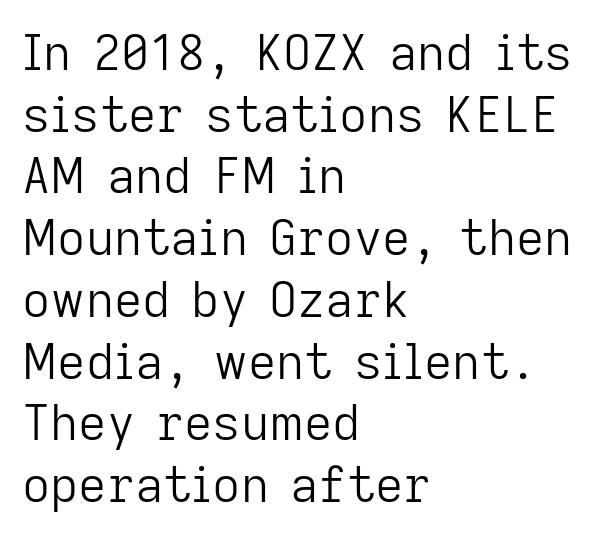
The image shows 49 px light sans-serif type, upright; set left-aligned, normal line spacing (1.26x), normal letter spacing, not underlined; low stroke contrast and a medium x-height.
